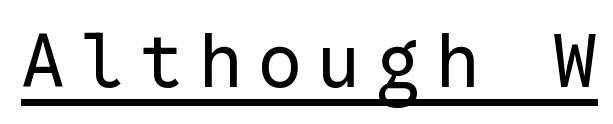
Unlike italic type, these characters show no tilt at all. Underlining? Definitely there. Serif or sans? Sans — the stroke terminals are bare. Here the glyphs are tracked loosely, breaking word shapes into spaced letters. These glyphs show unthickened strokes, regular width or finer. Every character here occupies the same horizontal width, giving the sample a typewriter-like rhythm.
